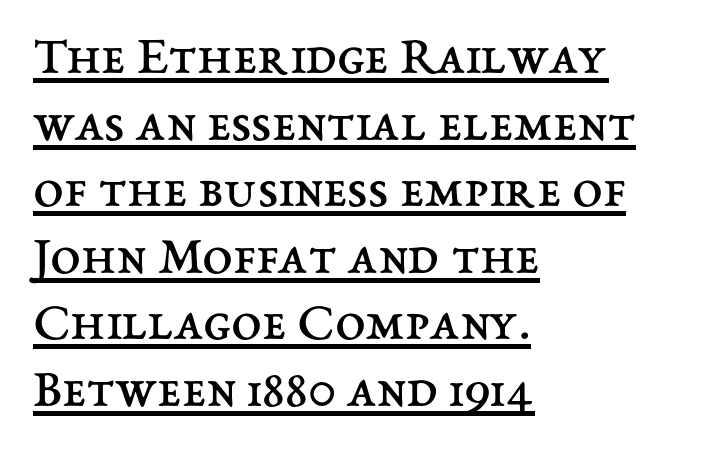
This rendering features underlined lettering. The letters stand straight up with perfectly vertical stems. In terms of letterspacing, this is plain default setting. Visually the block forms a straight wall on the left and a jagged coastline on the right. The passage shown is typed in a proportional face where columns would drift.
